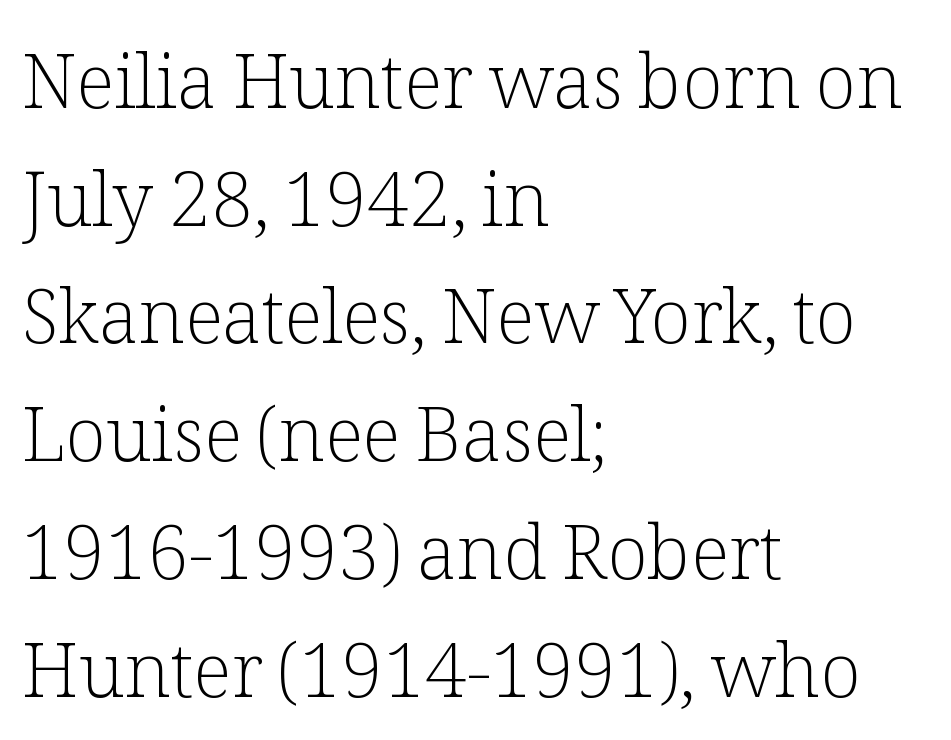
In terms of letterform style, serifs are clearly present. This reads as an unemphasized weight, regular at the heaviest. The vertical gap from one line to the next is medium. Casual observation: everything's shoved over to the left. Italic: no, the glyphs are upright roman.
